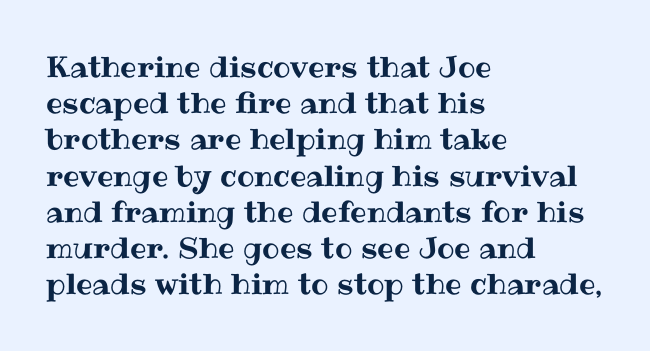
{"italic": "no", "width": "normal", "stroke_contrast": "medium", "x_height": "medium", "monospaced": "no", "underline": "no", "align": "left", "line_spacing": "normal", "line_spacing_ratio": 1.25, "letter_spacing": "normal", "letter_spacing_em": 0.0, "glyph_px": 29}
